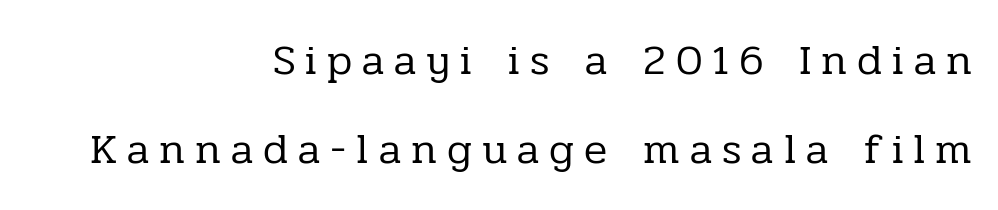
The image shows 43 px regular-weight serif type, upright; set right-aligned, loose line spacing (2.07x), unusually wide letter spacing (+0.23 em), not underlined; low stroke contrast and a medium x-height.
